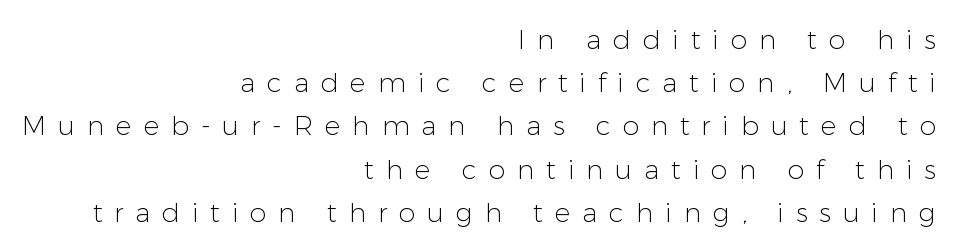
The image shows 27 px text type, upright; set right-aligned, normal line spacing (1.6x), unusually wide letter spacing (+0.43 em), not underlined.
